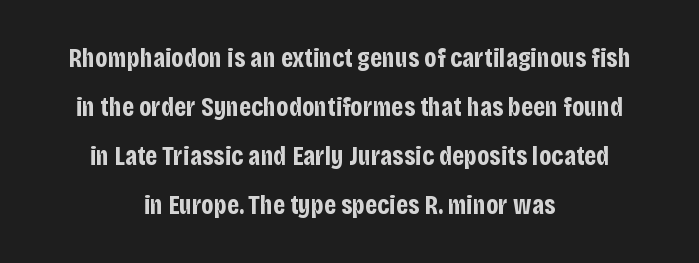
Is the type bold? Yes — the strokes are clearly thick and heavy. Has an underline been added? It has not. Characters follow at the spacing the type designer built in. Where is the straight margin? There isn't one; the lines are centered.
